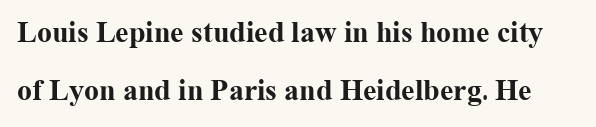
The rendering shows small feet on the letterforms — a serif design. Varying glyph widths throughout — classic text-font behaviour. Between one letter and the next there's only the usual sliver of space. The letters are bold, with thick, heavy strokes.
